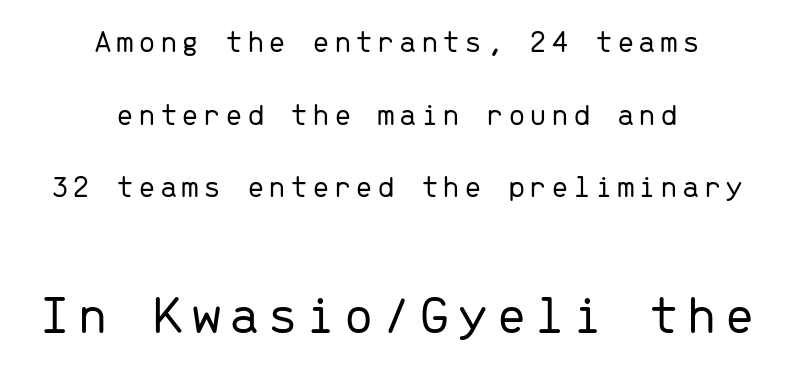
{"serif": "no", "italic": "no", "bold": "no", "weight": "light", "width": "normal", "stroke_contrast": "low", "x_height": "medium", "monospaced": "yes", "underline": "no", "align": "center", "line_spacing": "loose", "line_spacing_ratio": 2.27, "larger_block": "second", "size_ratio": 1.75, "glyph_px": 56}
